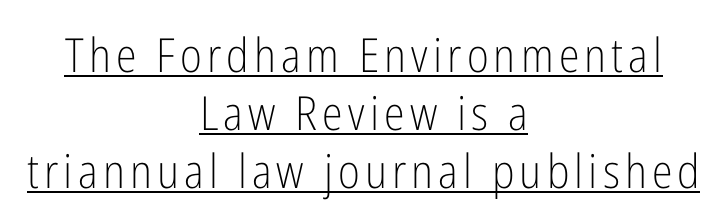
The image shows 47 px light, condensed sans-serif type, upright; set centered, line spacing 1.23x, underlined; low stroke contrast and a medium x-height.
